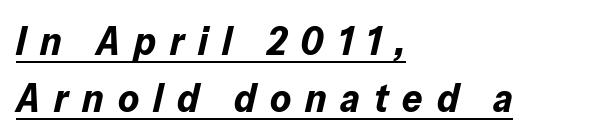
The image shows 40 px bold type, italic (leaning right); set left-aligned, normal line spacing (1.43x), unusually wide letter spacing (+0.35 em), underlined; low stroke contrast and a medium x-height.
